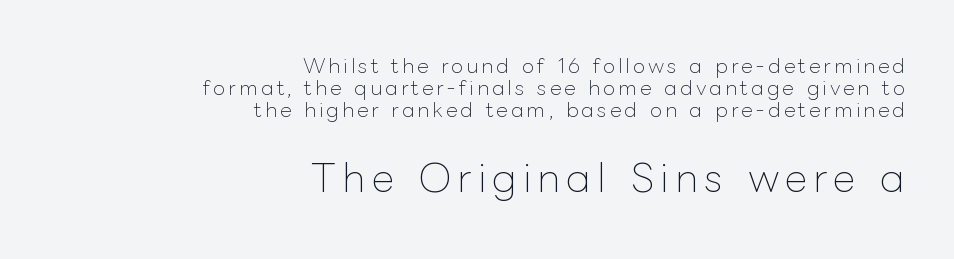
The image shows 39 px thin type, upright; set right-aligned, tight line spacing (1.11x), not underlined; the second (bottom) block is 1.95x larger; low stroke contrast and a medium x-height.
